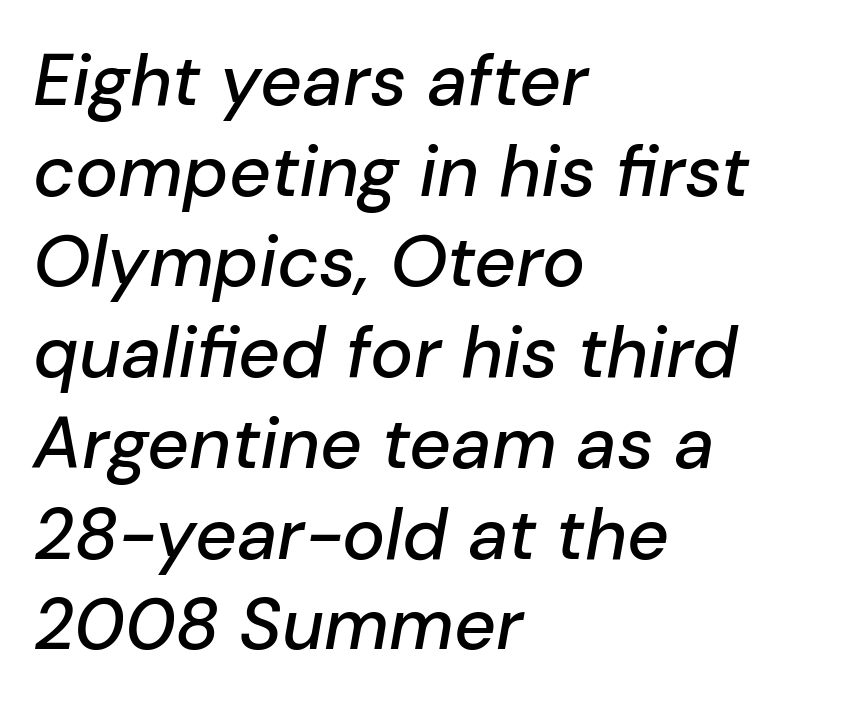
The image shows 72 px text type, italic (leaning right); set left-aligned, normal line spacing (1.26x), normal letter spacing, not underlined; low stroke contrast and a medium x-height.
